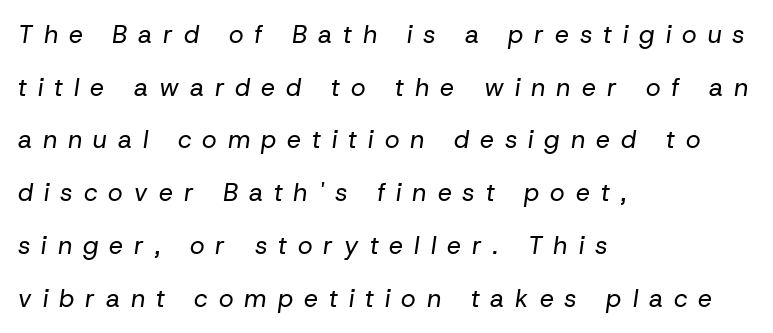
The image shows 25 px text type, italic (leaning right); set left-aligned, loose line spacing (2.11x), unusually wide letter spacing (+0.44 em), not underlined.
